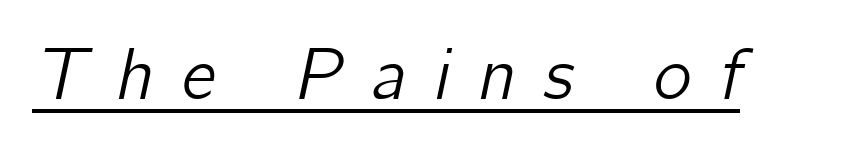
The image shows 73 px text type, italic (leaning right); set unusually wide letter spacing (+0.38 em), underlined; low stroke contrast and a medium x-height.
